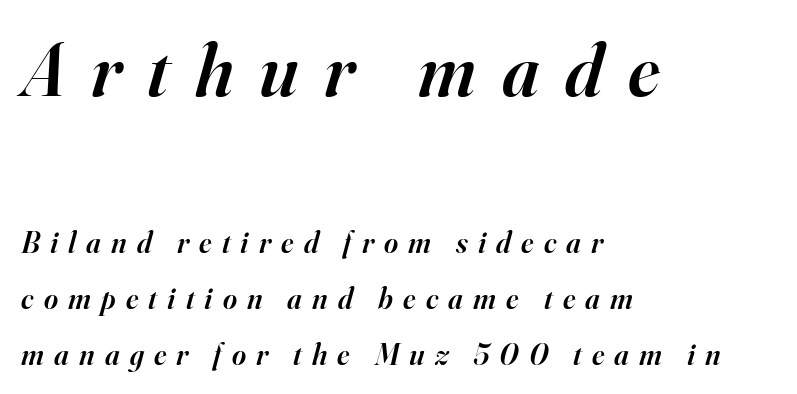
{"serif": "yes", "italic": "yes", "lean": "right", "slant_degrees": 16, "bold": "semi", "weight": "semibold", "width": "normal", "stroke_contrast": "high", "x_height": "small", "monospaced": "no", "underline": "no", "align": "left", "line_spacing_ratio": 1.86, "letter_spacing": "wide", "letter_spacing_em": 0.34, "larger_block": "first", "size_ratio": 2.53, "glyph_px": 76}
